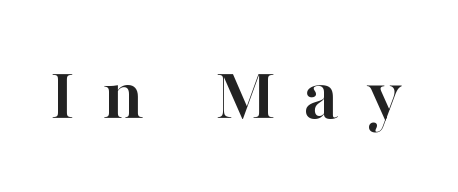
{"serif": "yes", "italic": "no", "bold": "yes", "weight": "semibold", "width": "normal", "stroke_contrast": "high", "x_height": "medium", "monospaced": "no", "underline": "no", "letter_spacing": "wide", "letter_spacing_em": 0.37, "glyph_px": 76}
